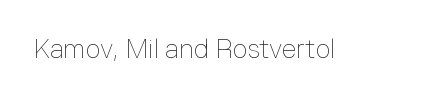
A roman cut, with each character standing at attention. Decoration check: the copy has no underline. The gaps between neighbouring characters are ordinary and unremarkable. Bold? No — there's no thickening of the strokes.
